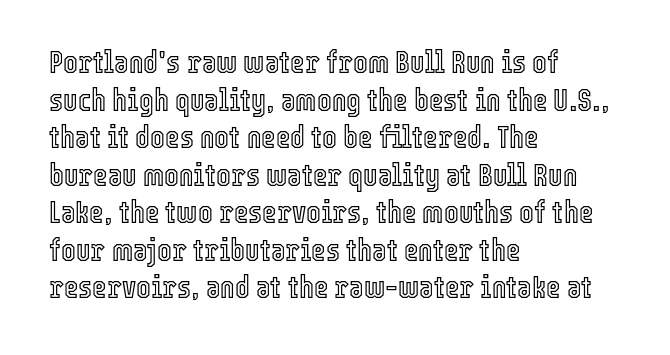
Which margin do the lines hug? The left one — the right edge is uneven. Looks like regular typesetting: each glyph gets only the width it needs. This rendering features lettering with no underline. No italicization has been applied; the sample stays upright.
